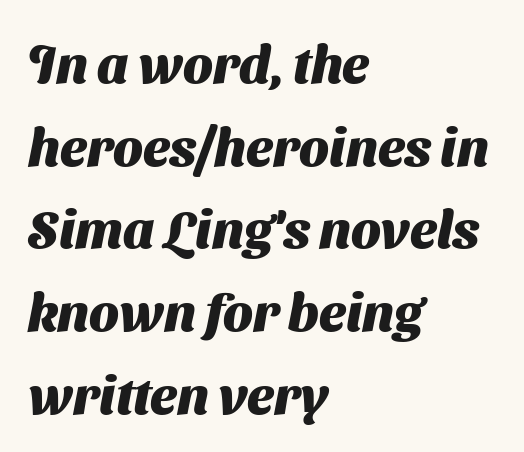
The image shows 53 px heavy sans-serif type; set left-aligned, normal line spacing (1.56x), normal letter spacing, not underlined; medium stroke contrast and a medium x-height.
